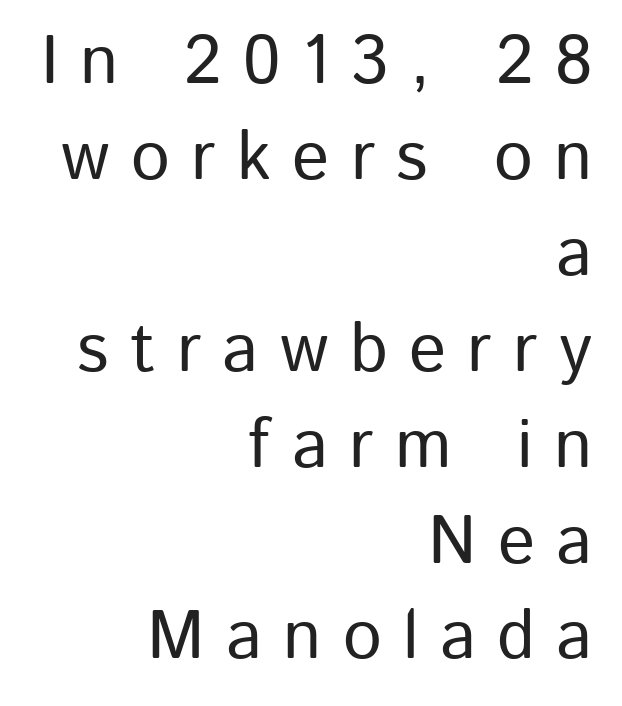
{"serif": "no", "italic": "no", "width": "normal", "stroke_contrast": "low", "x_height": "medium", "monospaced": "no", "underline": "no", "align": "right", "line_spacing": "normal", "line_spacing_ratio": 1.39, "letter_spacing": "wide", "letter_spacing_em": 0.31, "glyph_px": 69}
